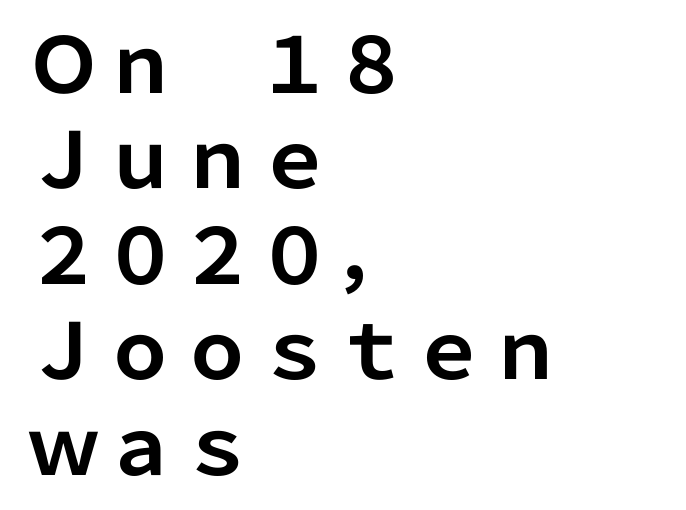
Characters follow at the spacing the type designer built in. Character widths vary here, with narrow letters taking less room than wide ones. Set as a true bold cut, around the 700 mark. Just letters on the line, the space beneath them empty. Vertical strokes here are truly vertical. The paragraph shown leans on its left margin.
